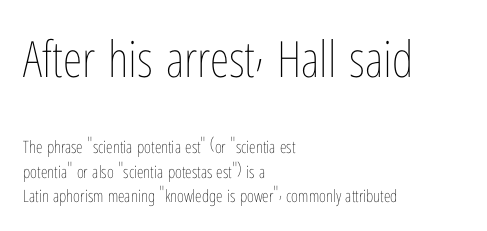
{"italic": "no", "bold": "no", "weight": "thin", "width": "condensed", "stroke_contrast": "low", "x_height": "medium", "monospaced": "no", "underline": "no", "align": "left", "line_spacing": "normal", "line_spacing_ratio": 1.43, "letter_spacing": "normal", "letter_spacing_em": 0.0, "larger_block": "first", "size_ratio": 2.94, "glyph_px": 50}
